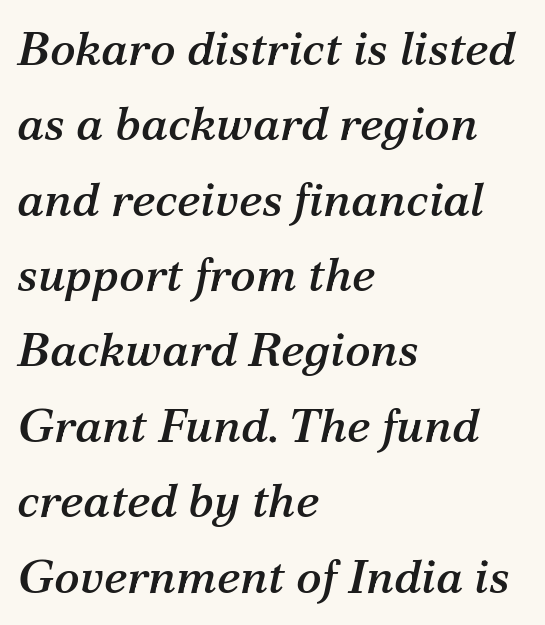
Which margin do the lines hug? The left one — the right edge is uneven. Tracking here is standard; glyphs follow each other at the usual distance. Does the lettering tilt? It does — this is italic. Is this a fixed-width face? No — the glyphs have proportional, varying widths. This sample uses a serif face. Each row of text sits above clean, open space.
